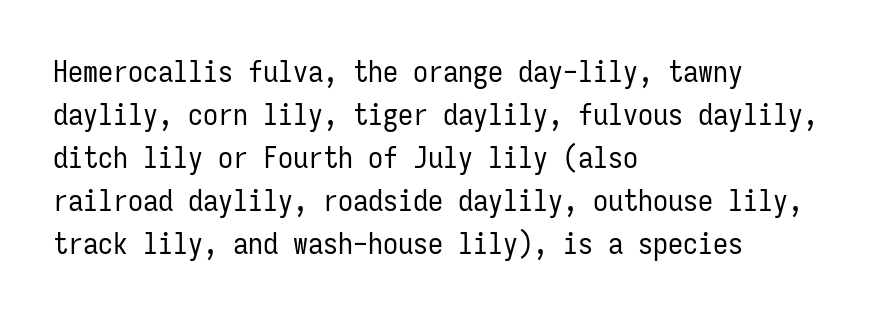
Q: Is the text bold? A: No.
Q: Is the text italic (slanted)? A: No, it is upright.
Q: Is the typeface a serif or a sans-serif typeface? A: Sans-serif.
Q: Is the text underlined? A: No.
Q: How is the paragraph aligned? A: Left-aligned.
Q: Is the spacing between letters normal or unusually wide? A: Normal.
Q: Is the spacing between lines tight, normal or loose? A: Normal.
Q: Width (condensed, normal, or wide)? A: Condensed.
Q: Stroke contrast? A: Low.
Q: x-height? A: Medium.
Q: Monospaced? A: Yes.
